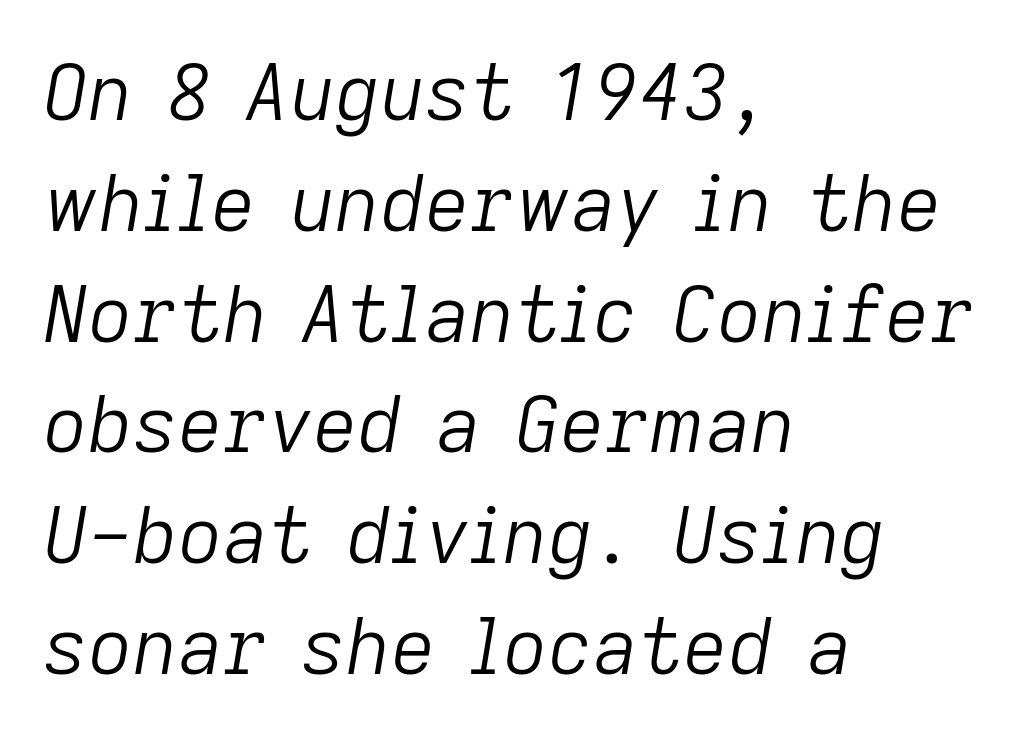
Check the space under the baseline: it is left empty. How are the letters spaced? Ordinarily, with no added tracking. No extra ink here — the face is not bold. Normally led — the rows are evenly, conventionally spaced.
